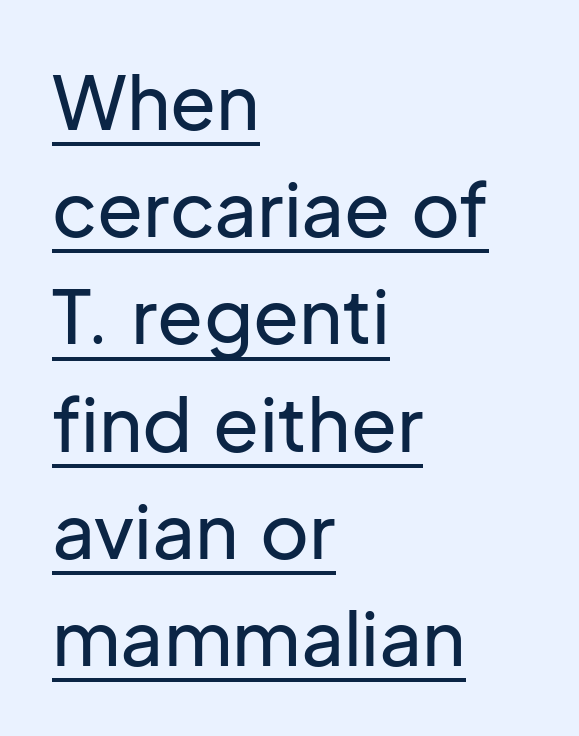
Does the lettering tilt? It doesn't — this is upright. Regarding serifs, this sample does without them. Is the block centered? No — it sits flush against the left margin. The vertical gap from one line to the next is medium.
